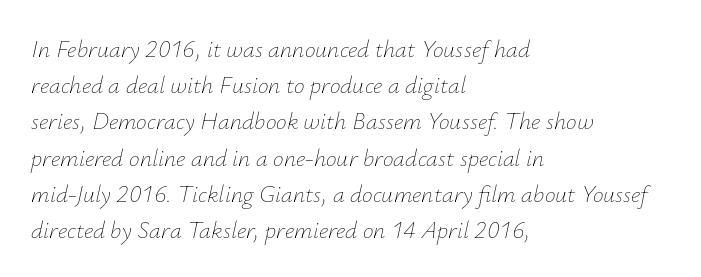
Q: Is the text bold? A: No.
Q: Is the text italic (slanted)? A: Yes, it leans right by about 12 degrees.
Q: Is the text underlined? A: No.
Q: How is the paragraph aligned? A: Left-aligned.
Q: Is the spacing between letters normal or unusually wide? A: Normal.
Q: Is the spacing between lines tight, normal or loose? A: Normal.
